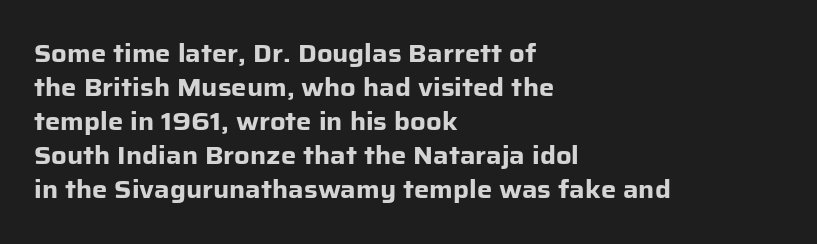
Q: Is the text bold? A: Yes.
Q: Is the text italic (slanted)? A: No, it is upright.
Q: Is the text underlined? A: No.
Q: How is the paragraph aligned? A: Left-aligned.
Q: Is the spacing between letters normal or unusually wide? A: Normal.
Q: Is the spacing between lines tight, normal or loose? A: Normal.
